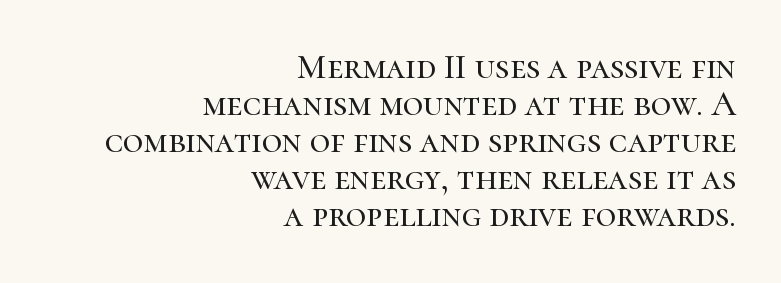
{"serif": "yes", "italic": "no", "width": "normal", "stroke_contrast": "high", "x_height": "medium", "monospaced": "no", "underline": "no", "align": "right", "line_spacing": "tight", "line_spacing_ratio": 1.06, "letter_spacing": "normal", "letter_spacing_em": 0.0, "glyph_px": 35}
